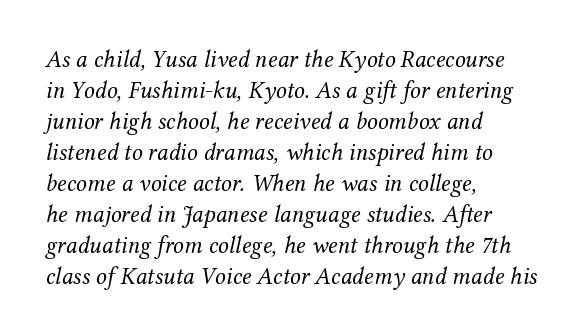
Quick note: interline space is typical. The tracking reads as untouched default to a designer's eye. Words float on clear page, feet unadorned. Looking at the ascenders, they clearly lean.
